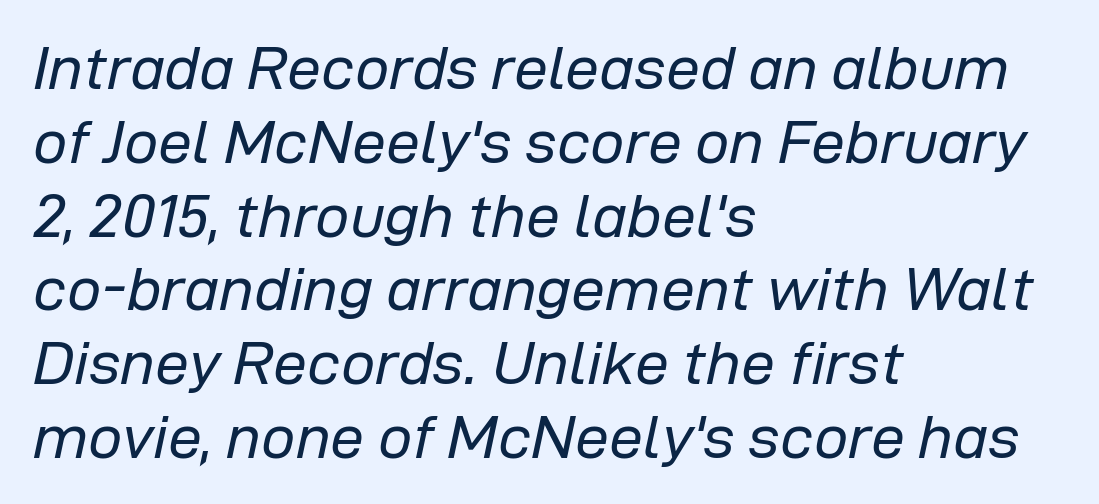
{"italic": "yes", "lean": "right", "slant_degrees": 12, "bold": "no", "weight": "regular", "width": "normal", "stroke_contrast": "low", "x_height": "medium", "monospaced": "no", "underline": "no", "align": "left", "line_spacing_ratio": 1.21, "letter_spacing": "normal", "letter_spacing_em": 0.0, "glyph_px": 61}
